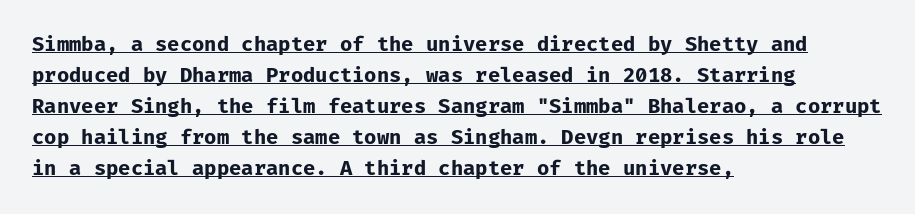
Q: Is the text bold? A: Yes.
Q: Is the text italic (slanted)? A: No, it is upright.
Q: Is the text underlined? A: Yes.
Q: How is the paragraph aligned? A: Left-aligned.
Q: Is the spacing between letters normal or unusually wide? A: Normal.
Q: Is the spacing between lines tight, normal or loose? A: Normal.
